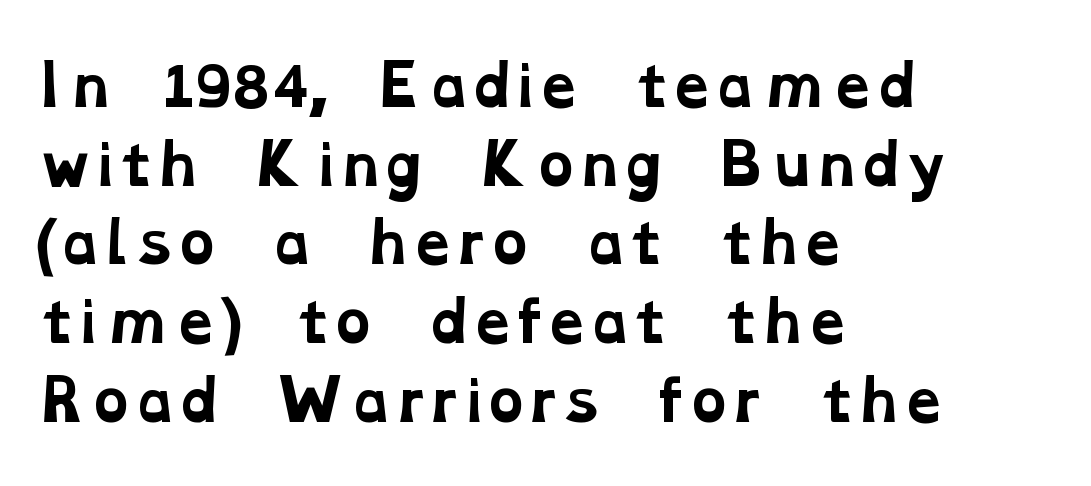
The image shows 55 px bold, wide serif type; set left-aligned, normal line spacing (1.43x), normal letter spacing, not underlined; low stroke contrast and a medium x-height.
